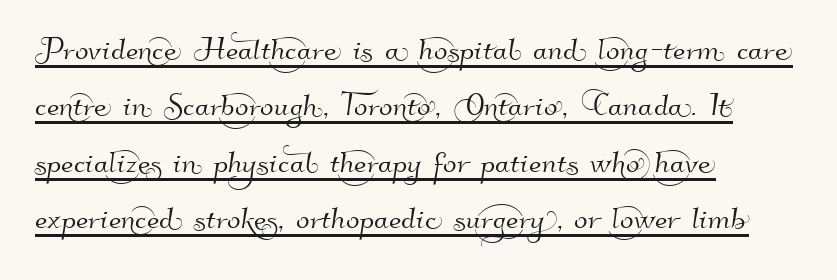
No feet cap the strokes, marking this as sans-serif type. What's the leading like? Ordinary, nothing unusual. Standard letterfit; no display-style spreading of the glyphs. Looks like someone drew a line under every word here. The lines are quadded left. The letters advance in unequal steps, a hallmark of proportional type.
